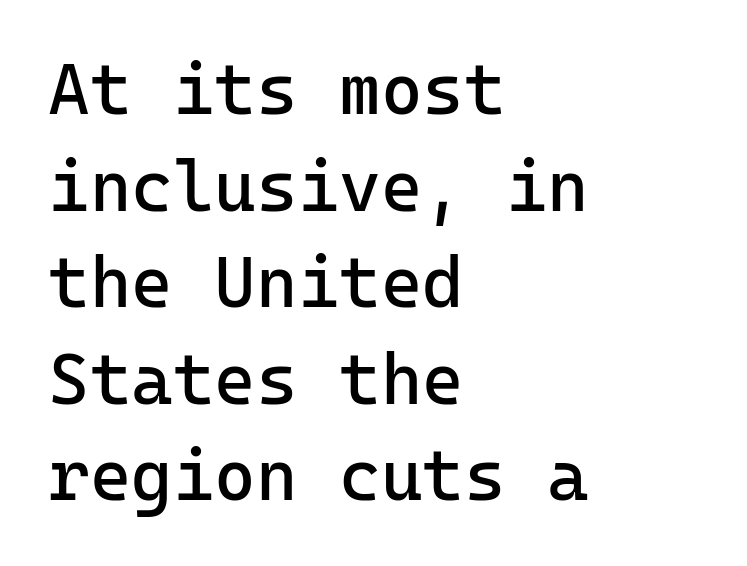
The image shows 71 px regular-weight sans-serif type, upright, monospaced; set left-aligned, normal line spacing (1.36x), normal letter spacing, not underlined; low stroke contrast and a medium x-height.
